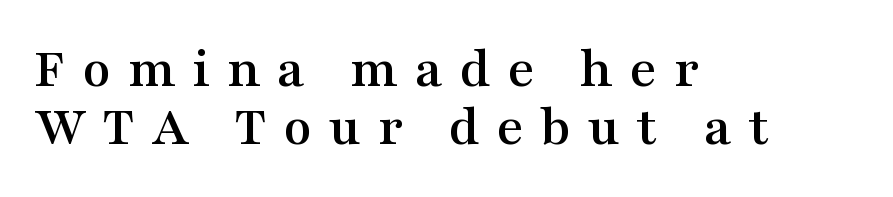
Q: Is the text italic (slanted)? A: No, it is upright.
Q: Is the typeface a serif or a sans-serif typeface? A: Serif.
Q: Is the text underlined? A: No.
Q: How is the paragraph aligned? A: Left-aligned.
Q: Is the spacing between letters normal or unusually wide? A: Unusually wide.
Q: Is the spacing between lines tight, normal or loose? A: Tight.
Q: Width (condensed, normal, or wide)? A: Wide.
Q: Stroke contrast? A: Medium.
Q: x-height? A: Medium.
Q: Monospaced? A: No.
